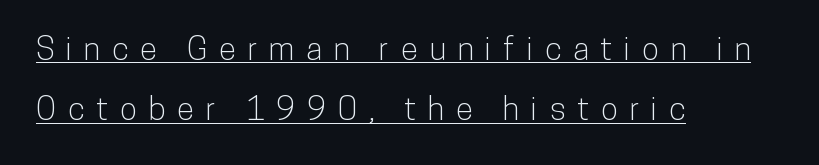
Q: Is the text italic (slanted)? A: No, it is upright.
Q: Is the typeface a serif or a sans-serif typeface? A: Sans-serif.
Q: Is the text underlined? A: Yes.
Q: How is the paragraph aligned? A: Left-aligned.
Q: Is the spacing between letters normal or unusually wide? A: Unusually wide.
Q: Width (condensed, normal, or wide)? A: Condensed.
Q: Stroke contrast? A: Low.
Q: x-height? A: Medium.
Q: Monospaced? A: No.
